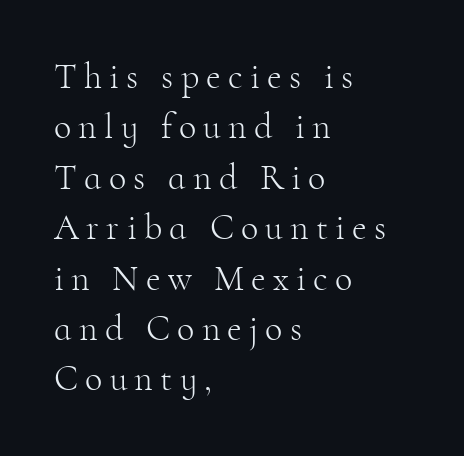
The image shows 36 px light serif type, upright; set left-aligned, normal line spacing (1.4x), unusually wide letter spacing (+0.2 em), not underlined; high stroke contrast and a small x-height.
